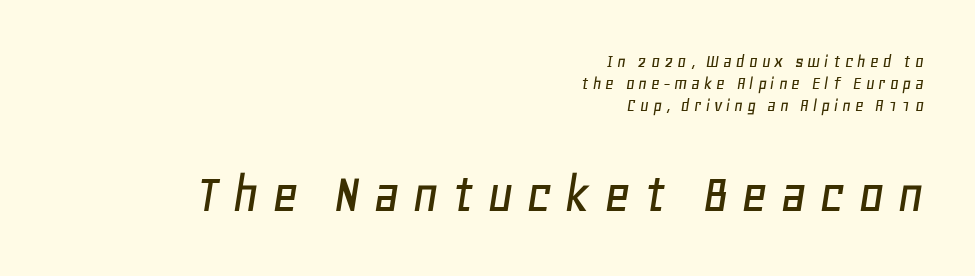
Q: Is the text italic (slanted)? A: Yes, it leans right by about 11 degrees.
Q: Is the text underlined? A: No.
Q: How is the paragraph aligned? A: Right-aligned.
Q: Is the spacing between letters normal or unusually wide? A: Unusually wide.
Q: Which block of text is set in a larger size, the first (top) or the second (bottom)? A: The second (bottom) one.
Q: Width (condensed, normal, or wide)? A: Normal.
Q: Stroke contrast? A: Low.
Q: x-height? A: Large.
Q: Monospaced? A: No.
